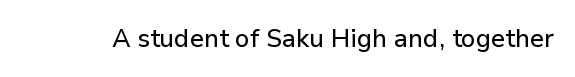
If you drew a line through each stem, it would be perfectly vertical. Characters follow at the spacing the type designer built in. The words here are not underlined.
